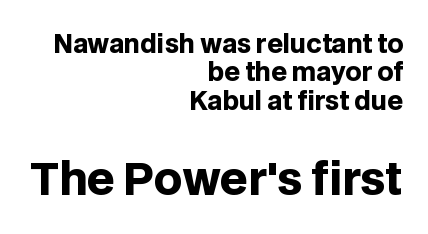
Q: Is the text bold? A: Yes.
Q: Is the text italic (slanted)? A: No, it is upright.
Q: Is the typeface a serif or a sans-serif typeface? A: Sans-serif.
Q: Is the text underlined? A: No.
Q: How is the paragraph aligned? A: Right-aligned.
Q: Is the spacing between letters normal or unusually wide? A: Normal.
Q: Is the spacing between lines tight, normal or loose? A: Tight.
Q: Which block of text is set in a larger size, the first (top) or the second (bottom)? A: The second (bottom) one.
Q: Width (condensed, normal, or wide)? A: Normal.
Q: Stroke contrast? A: Low.
Q: x-height? A: Large.
Q: Monospaced? A: No.
